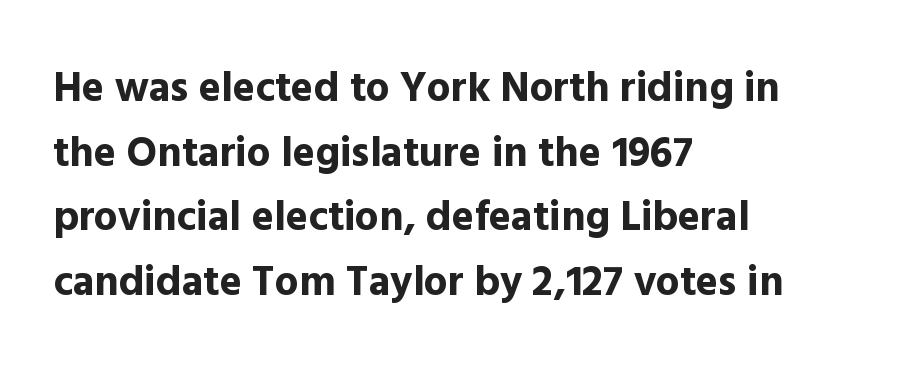
The image shows 42 px bold sans-serif type, upright; set left-aligned, normal line spacing (1.54x), normal letter spacing, not underlined; a medium x-height.
